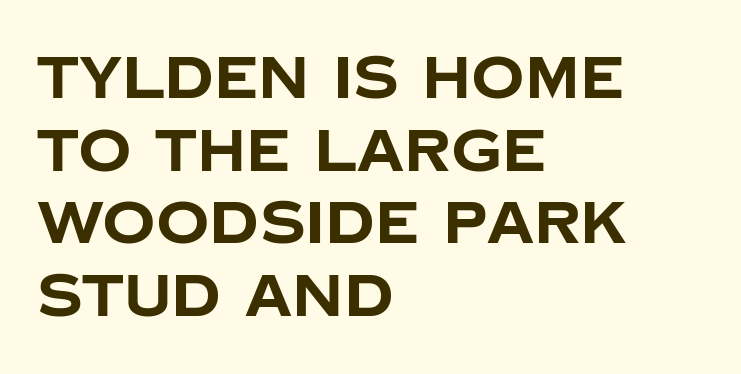
{"serif": "no", "italic": "no", "bold": "yes", "weight": "bold", "width": "normal", "stroke_contrast": "low", "x_height": "large", "monospaced": "no", "underline": "no", "align": "left", "line_spacing_ratio": 1.23, "letter_spacing": "normal", "letter_spacing_em": 0.0, "glyph_px": 59}
